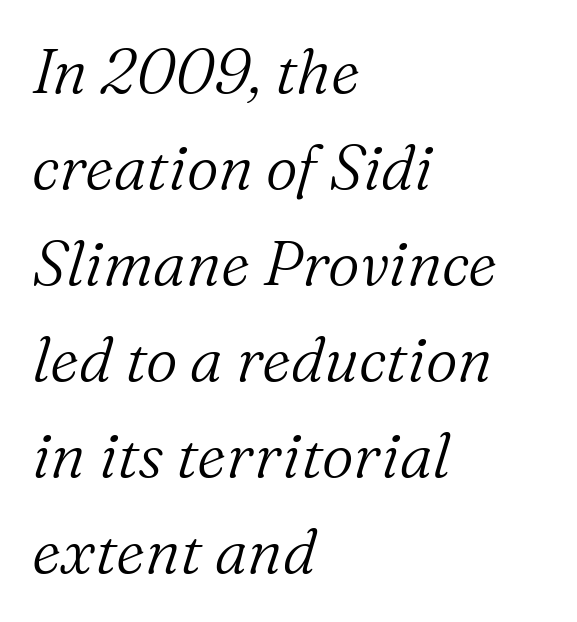
No word sits above an underline. The setting favours the left margin, as ordinary paragraphs usually do. A typesetter would call this zero additional tracking. The rendering uses natural spacing where letterforms have individual widths.
